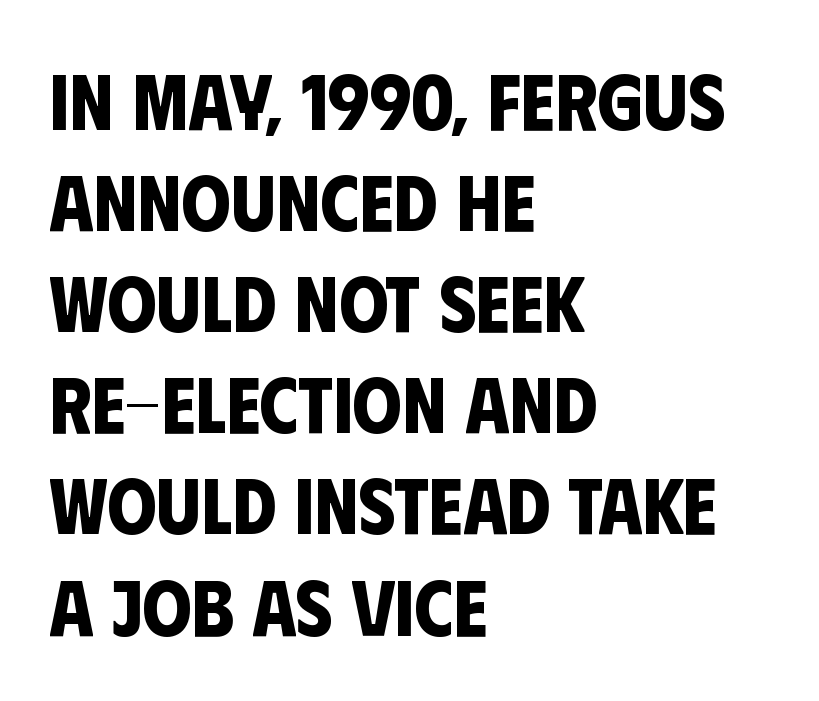
Q: Is the text bold? A: Yes.
Q: Is the typeface a serif or a sans-serif typeface? A: Sans-serif.
Q: Is the text underlined? A: No.
Q: How is the paragraph aligned? A: Left-aligned.
Q: Is the spacing between letters normal or unusually wide? A: Normal.
Q: Is the spacing between lines tight, normal or loose? A: Normal.
Q: Width (condensed, normal, or wide)? A: Condensed.
Q: Stroke contrast? A: Low.
Q: x-height? A: Large.
Q: Monospaced? A: No.
